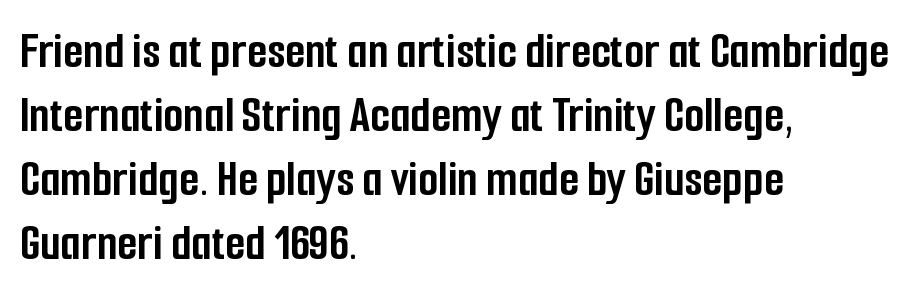
Students, note that the glyphs here touch the page at normal intervals. Varying glyph widths throughout — classic text-font behaviour. Every letter is thick-stroked: bold, no question. Posture: vertical. Only glyphs here, with clear space below each row.
